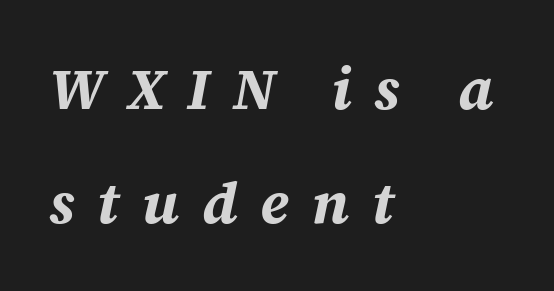
The image shows 58 px bold type, italic (leaning right); set left-aligned, loose line spacing (1.96x), unusually wide letter spacing (+0.39 em), not underlined; medium stroke contrast and a large x-height.
